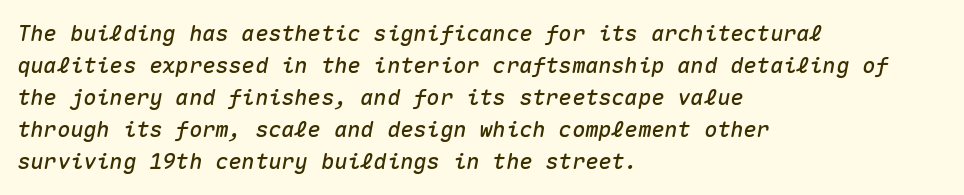
Emphasis-style slanted type is in use. The passage shown has conventional tracking throughout. A typesetter would call this leading conventional body-copy spacing. The baseline area is clear.
